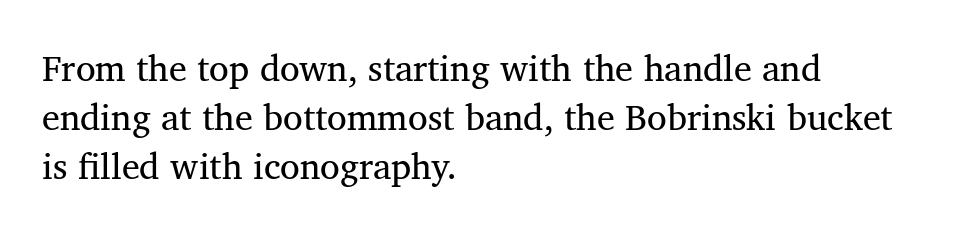
{"serif": "yes", "italic": "no", "bold": "no", "weight": "regular", "width": "normal", "stroke_contrast": "medium", "x_height": "medium", "monospaced": "no", "underline": "no", "align": "left", "line_spacing": "normal", "line_spacing_ratio": 1.36, "letter_spacing": "normal", "letter_spacing_em": 0.0, "glyph_px": 36}
